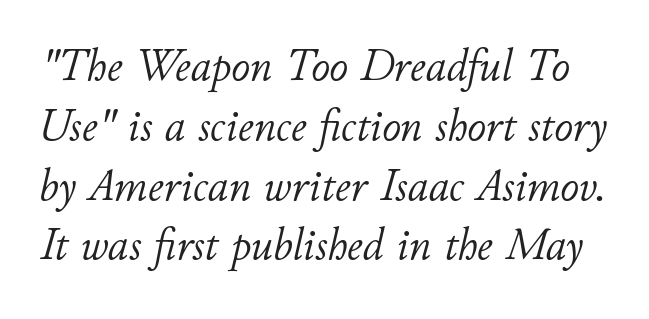
The image shows 46 px light type, italic (leaning right); set normal line spacing (1.3x), normal letter spacing, not underlined; low stroke contrast and a small x-height.
